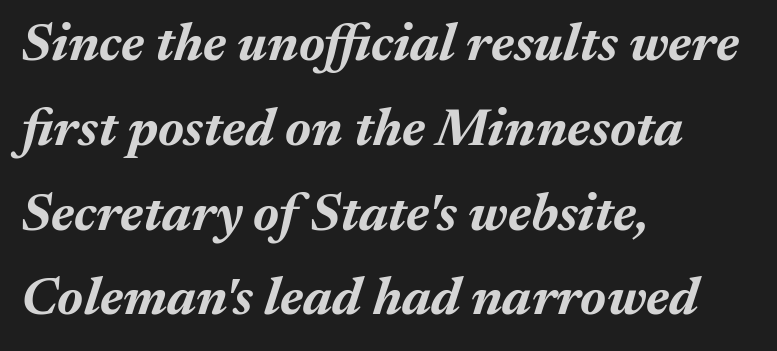
Do the characters align in a grid? No, the font is proportional. The letterforms sit shoulder to shoulder at normal distance. A classic flush-left, rag-right setting is used for this passage. Every character sits at an angle, as italics do. Decoration check: the copy has no underline. Is there much room between lines? A standard amount, neither cramped nor airy.
